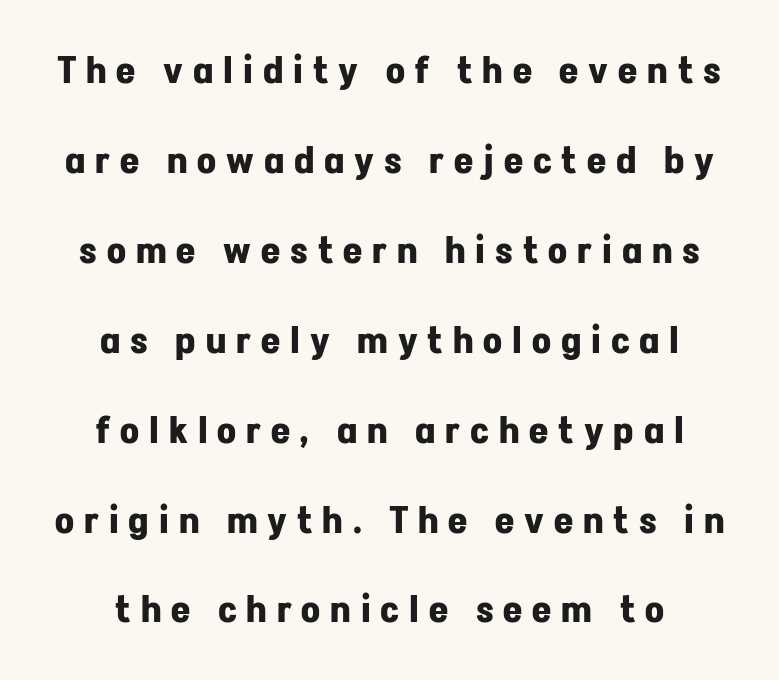
Is this a fixed-width face? No — the glyphs have proportional, varying widths. Characters follow at a spacing far wider than the type designer built in. Notice how thick the strokes are: this is what a full bold looks like. Does the leading feel generous? Absolutely, it's lavish.
